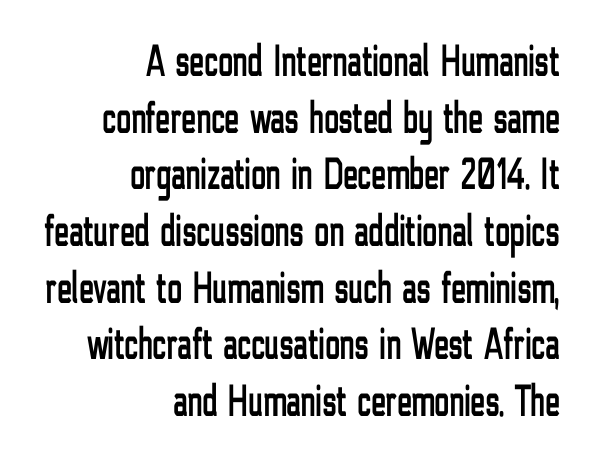
You can tell from the bare stems that sans-serif type was used. This sample uses an upright cut, with every glyph sitting square on the baseline. Spacing verdict: proportional, widths tailored to each character. The letterforms sit shoulder to shoulder at normal distance.
